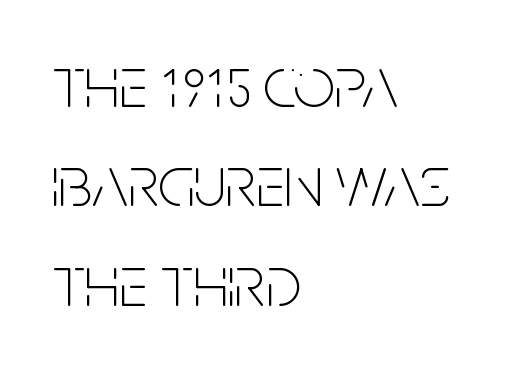
The image shows 73 px thin, condensed sans-serif type, upright; set left-aligned, normal line spacing (1.36x), normal letter spacing, not underlined; low stroke contrast and a large x-height.
